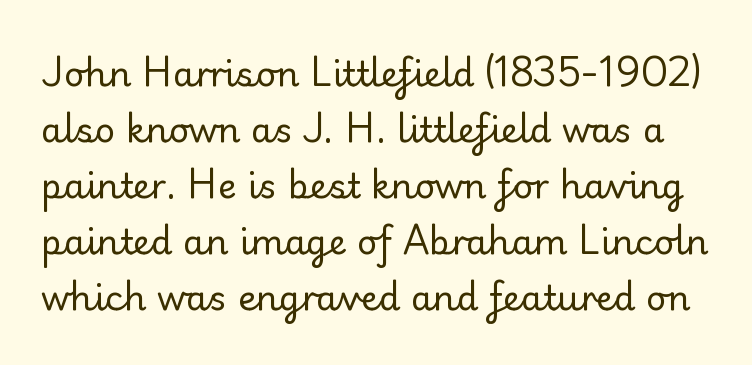
Q: Is the text bold? A: No.
Q: Is the text italic (slanted)? A: No, it is upright.
Q: Is the typeface a serif or a sans-serif typeface? A: Sans-serif.
Q: Is the text underlined? A: No.
Q: Is the spacing between letters normal or unusually wide? A: Normal.
Q: Is the spacing between lines tight, normal or loose? A: Normal.
Q: Width (condensed, normal, or wide)? A: Normal.
Q: Stroke contrast? A: Low.
Q: x-height? A: Small.
Q: Monospaced? A: No.
